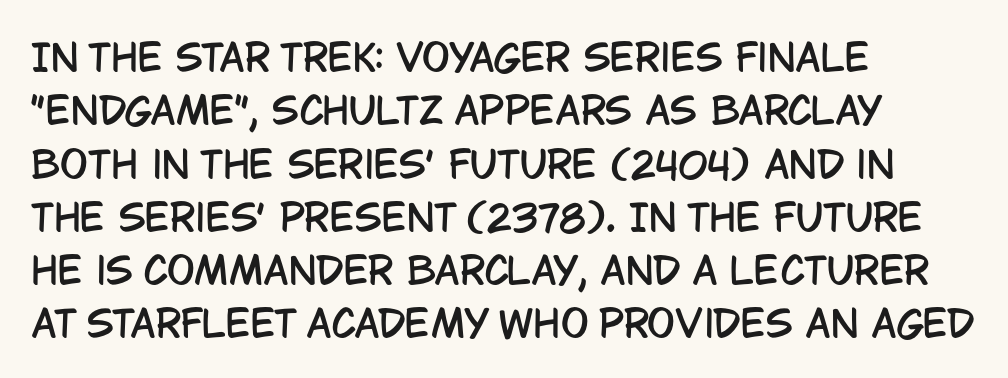
The image shows 37 px condensed sans-serif type, upright; set left-aligned, normal line spacing (1.44x), normal letter spacing, not underlined; low stroke contrast and a large x-height.
